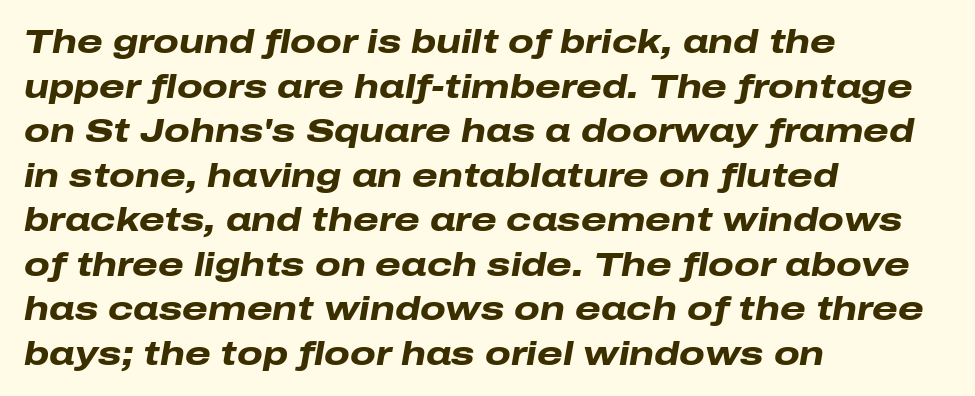
The image shows 33 px heavy, wide type, italic (leaning right); set left-aligned, normal line spacing (1.35x), normal letter spacing, not underlined; low stroke contrast and a medium x-height.
